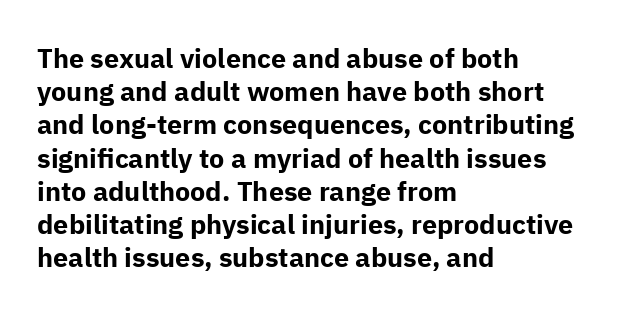
There is no visible air inserted between adjacent glyphs. In terms of weight, the rendering is a true, heavy bold. Visually the block forms a straight wall on the left and a jagged coastline on the right. Lines of text with bare space underneath. If you drew a line through each stem, it would be perfectly vertical.
